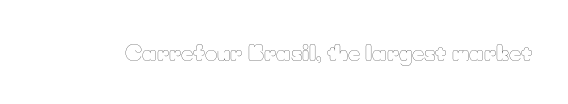
Q: Is the text bold? A: No.
Q: Is the text italic (slanted)? A: No, it is upright.
Q: Is the text underlined? A: No.
Q: Is the spacing between letters normal or unusually wide? A: Normal.
